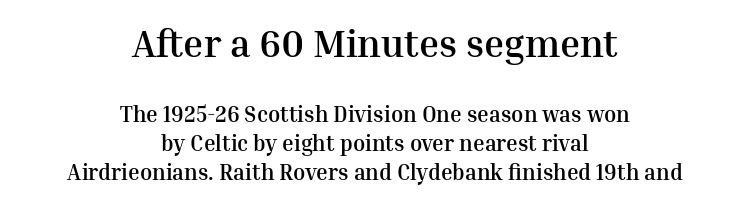
Q: Is the text bold? A: Yes.
Q: Is the text italic (slanted)? A: No, it is upright.
Q: Is the typeface a serif or a sans-serif typeface? A: Serif.
Q: Is the text underlined? A: No.
Q: How is the paragraph aligned? A: Centered.
Q: Is the spacing between letters normal or unusually wide? A: Normal.
Q: Is the spacing between lines tight, normal or loose? A: Normal.
Q: Which block of text is set in a larger size, the first (top) or the second (bottom)? A: The first (top) one.
Q: Width (condensed, normal, or wide)? A: Normal.
Q: Stroke contrast? A: Medium.
Q: x-height? A: Medium.
Q: Monospaced? A: No.
